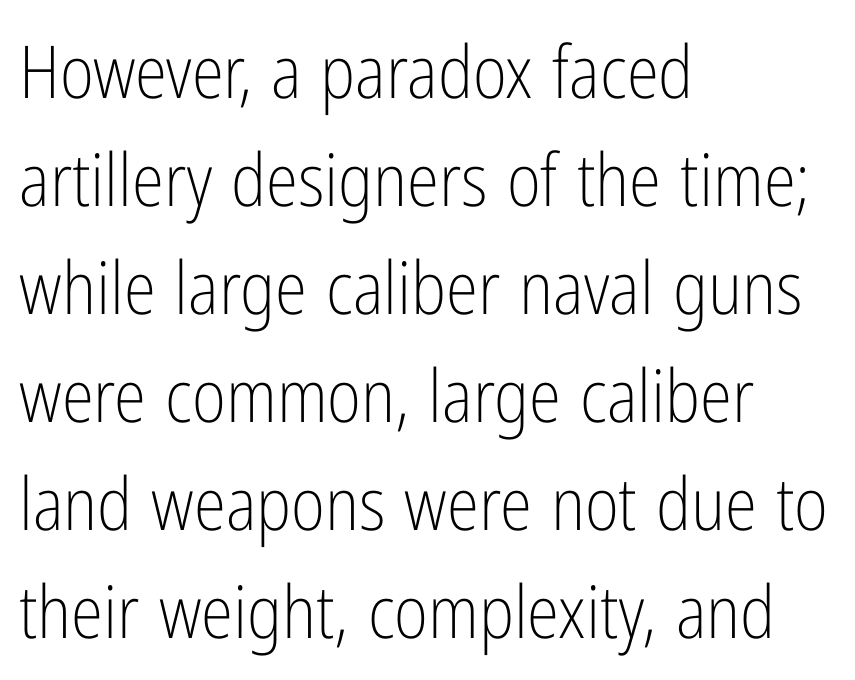
The image shows 73 px light, condensed sans-serif type, upright; set left-aligned, normal line spacing (1.48x), normal letter spacing, not underlined; low stroke contrast and a medium x-height.
